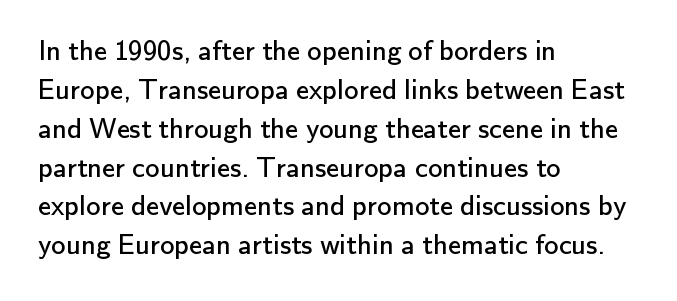
Caption: standard tracking, unaltered. Honestly, the row spacing looks completely unremarkable. On a weight scale, this lands at 450 or below. Where is the straight margin? On the left. The baseline area is clear.
